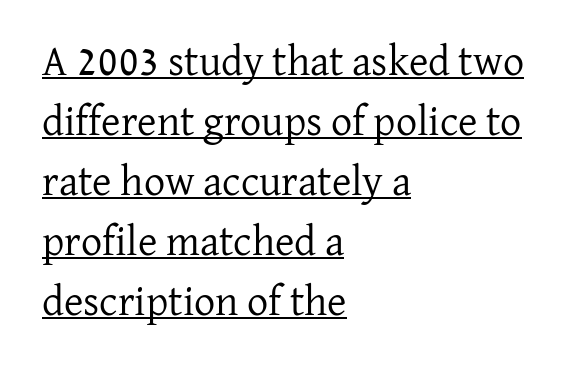
{"serif": "yes", "italic": "no", "bold": "no", "weight": "regular", "width": "normal", "stroke_contrast": "low", "x_height": "medium", "monospaced": "no", "underline": "yes", "align": "left", "line_spacing": "normal", "line_spacing_ratio": 1.43, "letter_spacing": "normal", "letter_spacing_em": 0.0, "glyph_px": 42}
